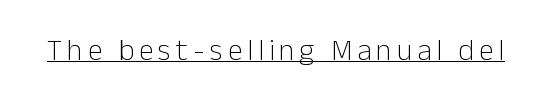
Q: Is the text bold? A: No.
Q: Is the text italic (slanted)? A: No, it is upright.
Q: Is the typeface a serif or a sans-serif typeface? A: Sans-serif.
Q: Is the text underlined? A: Yes.
Q: Width (condensed, normal, or wide)? A: Normal.
Q: Stroke contrast? A: Low.
Q: x-height? A: Medium.
Q: Monospaced? A: No.
